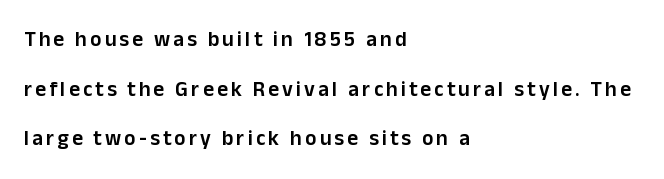
The image shows 21 px text type, upright; set left-aligned, loose line spacing (2.36x), not underlined.
